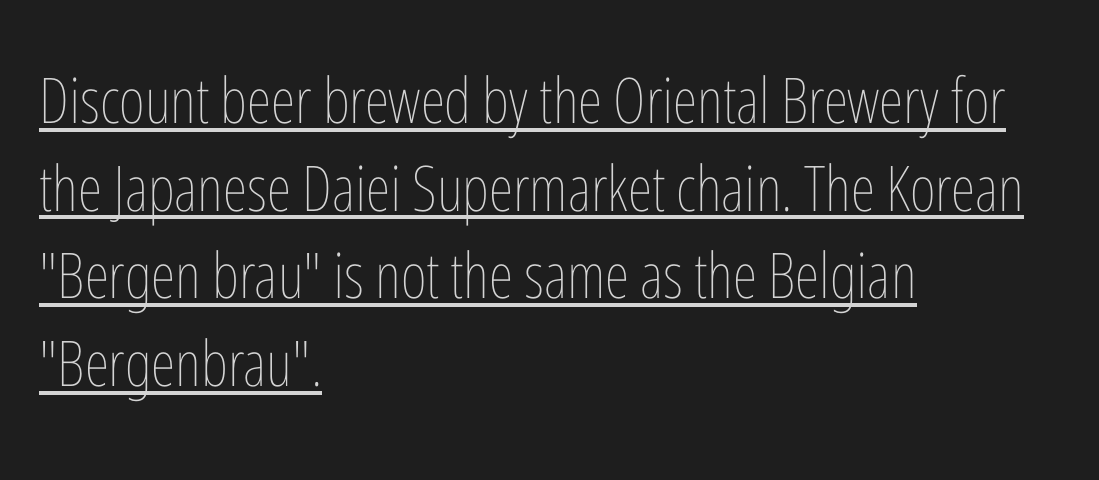
Q: Is the text bold? A: No.
Q: Is the text italic (slanted)? A: No, it is upright.
Q: Is the text underlined? A: Yes.
Q: How is the paragraph aligned? A: Left-aligned.
Q: Is the spacing between letters normal or unusually wide? A: Normal.
Q: Is the spacing between lines tight, normal or loose? A: Normal.
Q: Width (condensed, normal, or wide)? A: Condensed.
Q: Stroke contrast? A: Low.
Q: x-height? A: Medium.
Q: Monospaced? A: No.
